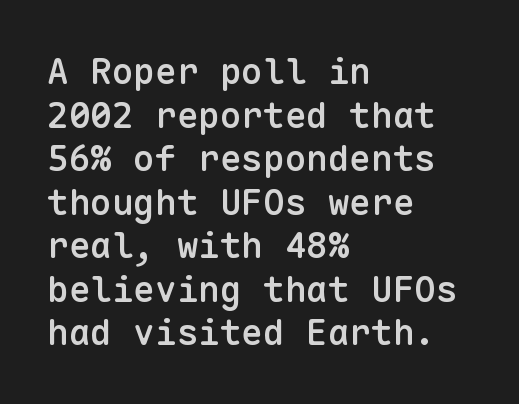
The image shows 36 px semibold sans-serif type, upright, monospaced; set left-aligned, line spacing 1.21x, normal letter spacing, not underlined; low stroke contrast and a medium x-height.
